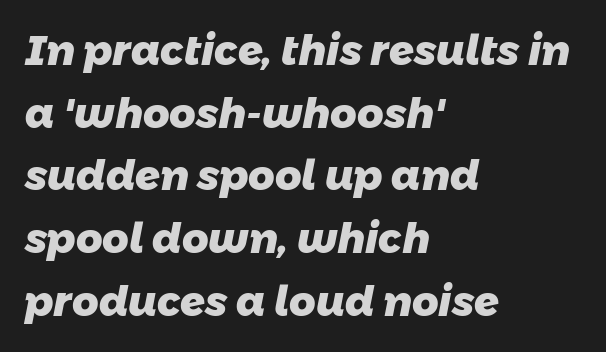
The image shows 41 px heavy sans-serif type; set left-aligned, normal line spacing (1.53x), normal letter spacing, not underlined; low stroke contrast and a medium x-height.
